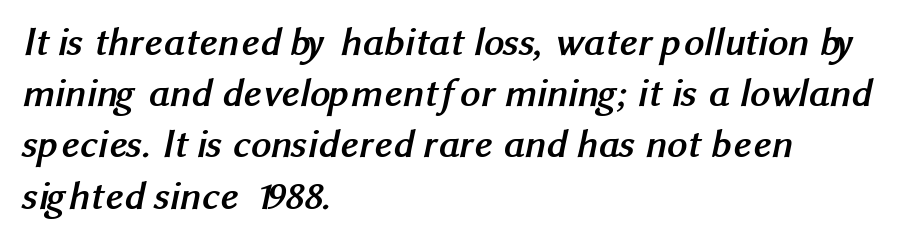
The image shows 40 px semibold sans-serif type; set left-aligned, normal line spacing (1.28x), normal letter spacing, not underlined; medium stroke contrast and a medium x-height.
